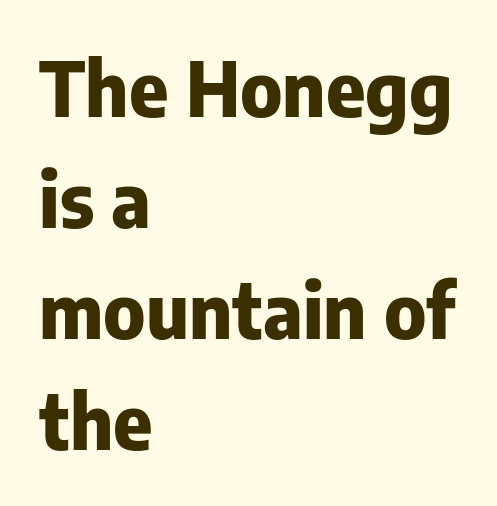
The compositor pushed each line to the left boundary. Between one letter and the next there's only the usual sliver of space. The specimen omits any rule beneath the text block's lines. Typographic density is high because the face is bold. In terms of posture, this sample is upright.
